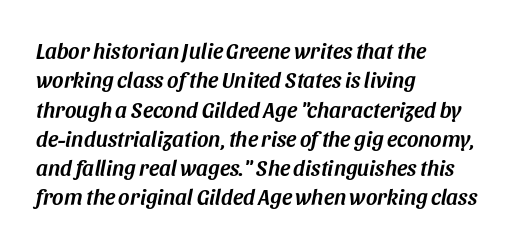
The image shows 22 px text type, italic (leaning right); set left-aligned, normal line spacing (1.33x), normal letter spacing, not underlined.
